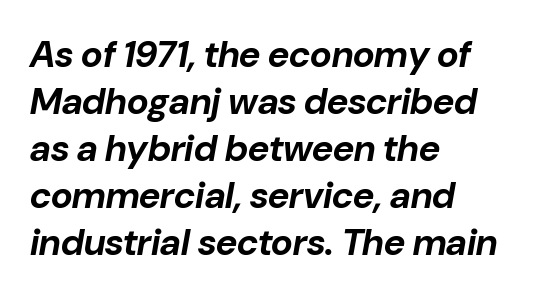
Q: Is the text bold? A: Yes.
Q: Is the text italic (slanted)? A: Yes, it leans right by about 10 degrees.
Q: Is the text underlined? A: No.
Q: How is the paragraph aligned? A: Left-aligned.
Q: Is the spacing between letters normal or unusually wide? A: Normal.
Q: Is the spacing between lines tight, normal or loose? A: Normal.
Q: Width (condensed, normal, or wide)? A: Normal.
Q: Stroke contrast? A: Low.
Q: x-height? A: Medium.
Q: Monospaced? A: No.
